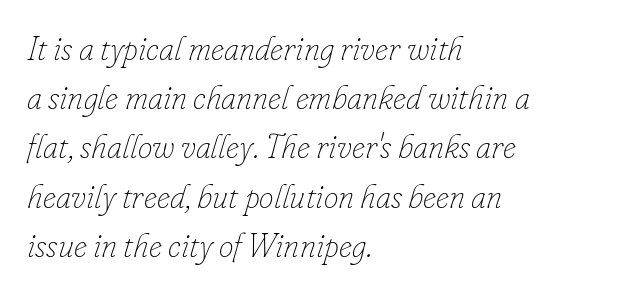
Q: Is the text bold? A: No.
Q: Is the text italic (slanted)? A: Yes, it leans right by about 16 degrees.
Q: Is the text underlined? A: No.
Q: How is the paragraph aligned? A: Left-aligned.
Q: Is the spacing between letters normal or unusually wide? A: Normal.
Q: Is the spacing between lines tight, normal or loose? A: Normal.
Q: Width (condensed, normal, or wide)? A: Normal.
Q: Stroke contrast? A: Low.
Q: x-height? A: Small.
Q: Monospaced? A: No.
